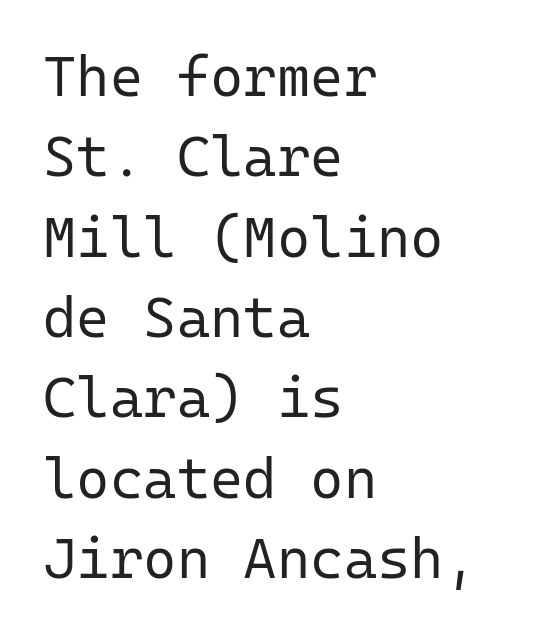
{"serif": "no", "italic": "no", "bold": "no", "weight": "regular", "width": "normal", "stroke_contrast": "low", "x_height": "medium", "monospaced": "yes", "underline": "no", "align": "left", "line_spacing": "normal", "line_spacing_ratio": 1.41, "letter_spacing": "normal", "letter_spacing_em": 0.0, "glyph_px": 57}
